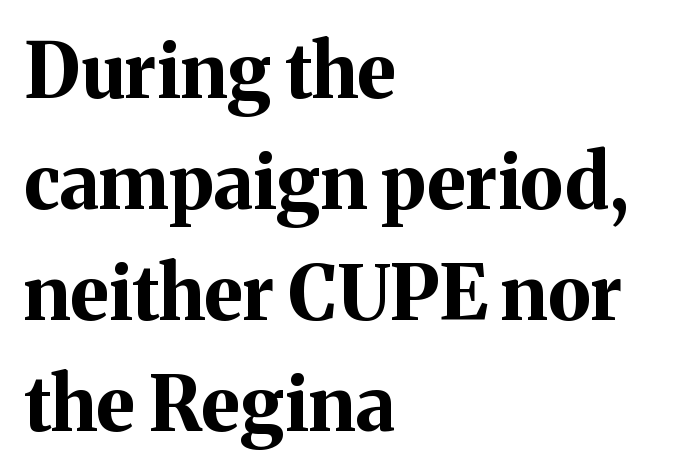
Q: Is the text bold? A: Yes.
Q: Is the text italic (slanted)? A: No, it is upright.
Q: Is the typeface a serif or a sans-serif typeface? A: Serif.
Q: Is the text underlined? A: No.
Q: How is the paragraph aligned? A: Left-aligned.
Q: Is the spacing between letters normal or unusually wide? A: Normal.
Q: Is the spacing between lines tight, normal or loose? A: Normal.
Q: Width (condensed, normal, or wide)? A: Normal.
Q: Stroke contrast? A: Medium.
Q: x-height? A: Medium.
Q: Monospaced? A: No.
